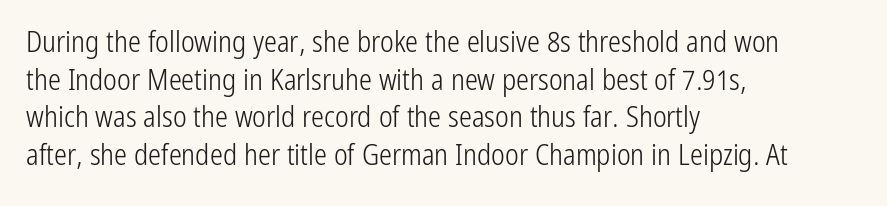
Q: Is the text bold? A: No.
Q: Is the text italic (slanted)? A: No, it is upright.
Q: Is the typeface a serif or a sans-serif typeface? A: Sans-serif.
Q: Is the text underlined? A: No.
Q: How is the paragraph aligned? A: Left-aligned.
Q: Is the spacing between letters normal or unusually wide? A: Normal.
Q: Is the spacing between lines tight, normal or loose? A: Normal.
Q: Width (condensed, normal, or wide)? A: Condensed.
Q: Stroke contrast? A: Low.
Q: x-height? A: Medium.
Q: Monospaced? A: No.
